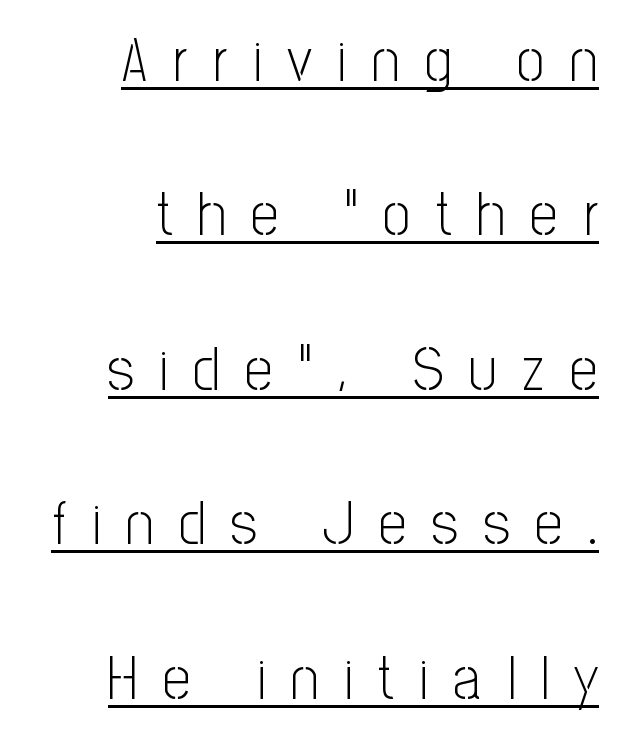
The image shows 62 px light, condensed sans-serif type, upright; set right-aligned, loose line spacing (2.49x), unusually wide letter spacing (+0.41 em), underlined; low stroke contrast and a medium x-height.
